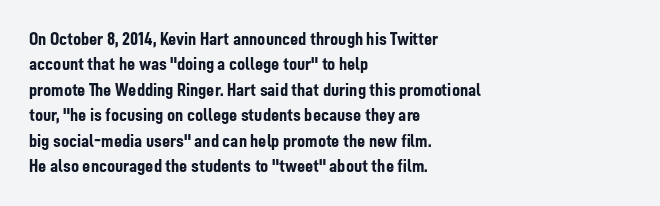
Characters follow at the spacing the type designer built in. What's the leading like? Ordinary, nothing unusual. Horizontal alignment here is leftward, the default for most running prose. The words here are not underlined. The typesetting leans heavy: a genuine bold.
